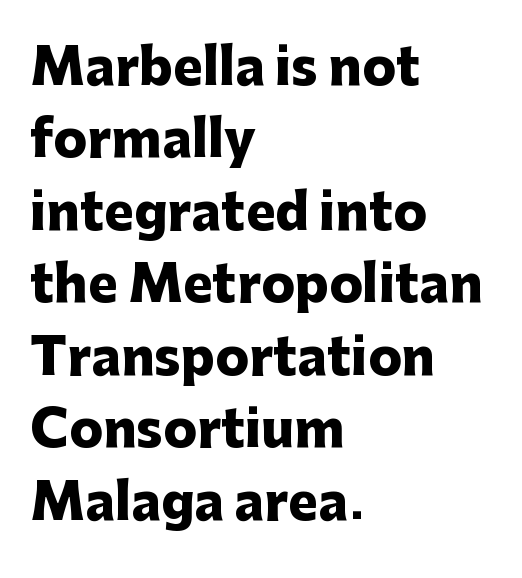
The vertical gap from one line to the next is medium. Plain, unruled lines of type. Compared with a centered layout, this one pins lines to the left instead. The type sits square on the baseline with zero lean. This sample has the flowing, uneven cadence of proportional lettering. The font family rendered here belongs to the sans-serif group.
